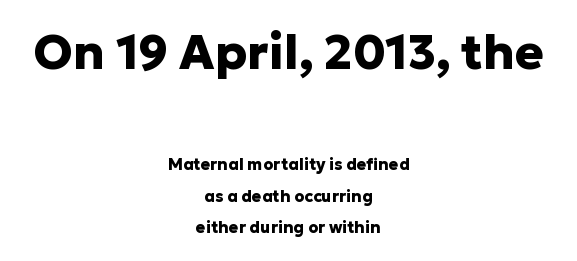
Summary of weight: heavy, a full bold. Looks like regular typesetting: each glyph gets only the width it needs. Do the letters lean? They stand straight. Notice the wide empty band between every row — that's loose leading.
